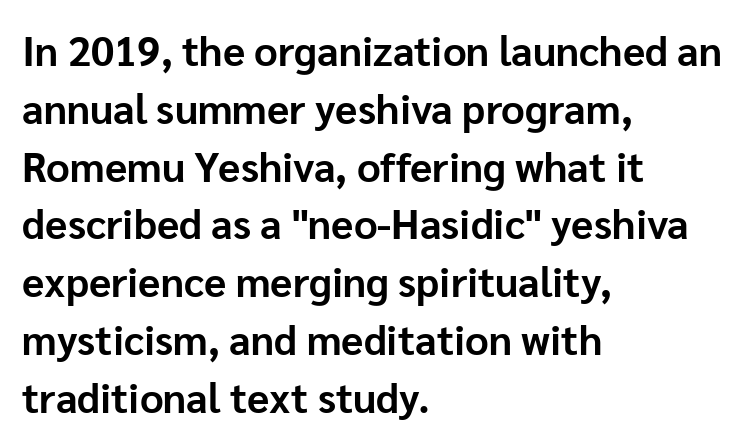
The image shows 41 px bold sans-serif type, upright; set left-aligned, normal line spacing (1.41x), normal letter spacing, not underlined; low stroke contrast and a medium x-height.
